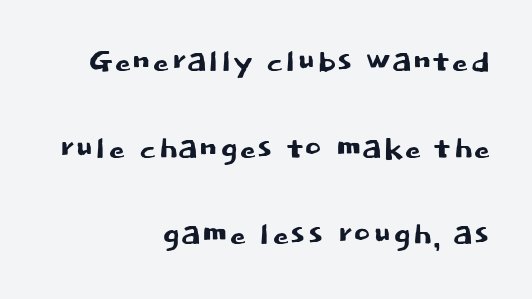
The image shows 42 px sans-serif type, upright; set right-aligned, loose line spacing (2.06x), normal letter spacing, not underlined; low stroke contrast and a large x-height.
